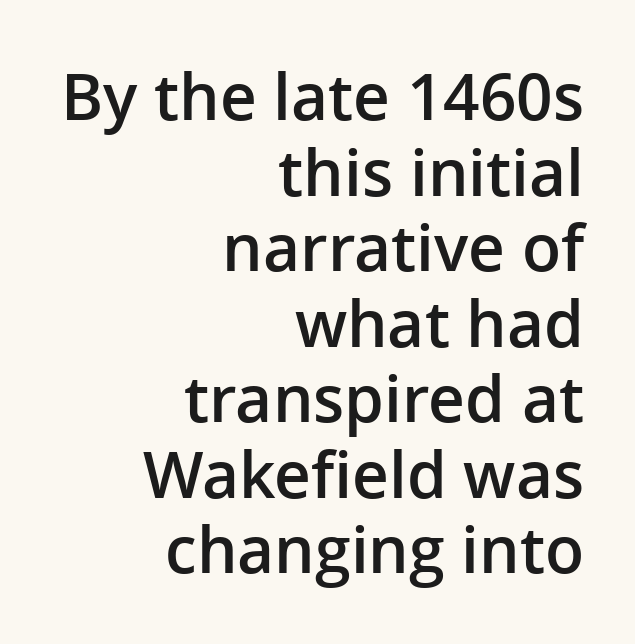
Caption: semibold face, moderately heavy strokes. No feet cap the strokes, marking this as sans-serif type. Here the glyphs are tracked normally, forming tight word shapes. All the whitespace from short lines collects on the left. Is there any slant? The stems are plumb. You could not count columns in this text — the font is proportionally spaced.
